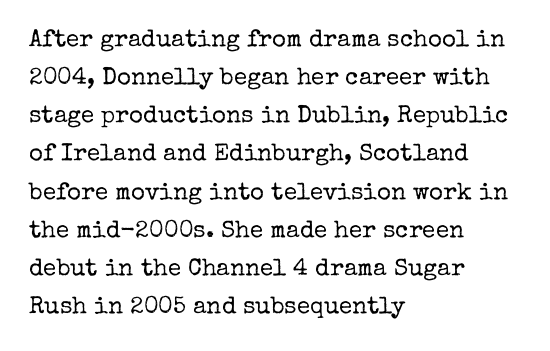
Q: Is the text bold? A: No.
Q: Is the text italic (slanted)? A: No, it is upright.
Q: Is the text underlined? A: No.
Q: How is the paragraph aligned? A: Left-aligned.
Q: Is the spacing between letters normal or unusually wide? A: Normal.
Q: Is the spacing between lines tight, normal or loose? A: Normal.
